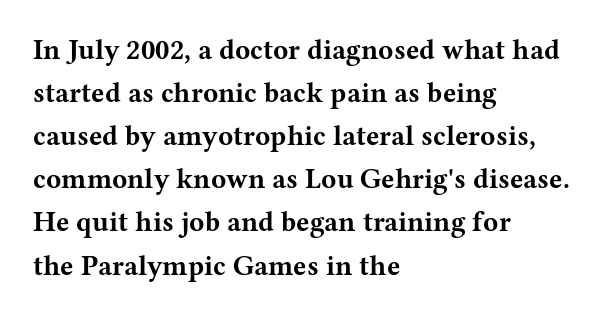
{"serif": "yes", "italic": "no", "bold": "yes", "weight": "bold", "width": "wide", "stroke_contrast": "medium", "x_height": "medium", "monospaced": "no", "underline": "no", "align": "left", "line_spacing": "normal", "line_spacing_ratio": 1.54, "letter_spacing": "normal", "letter_spacing_em": 0.0, "glyph_px": 28}
